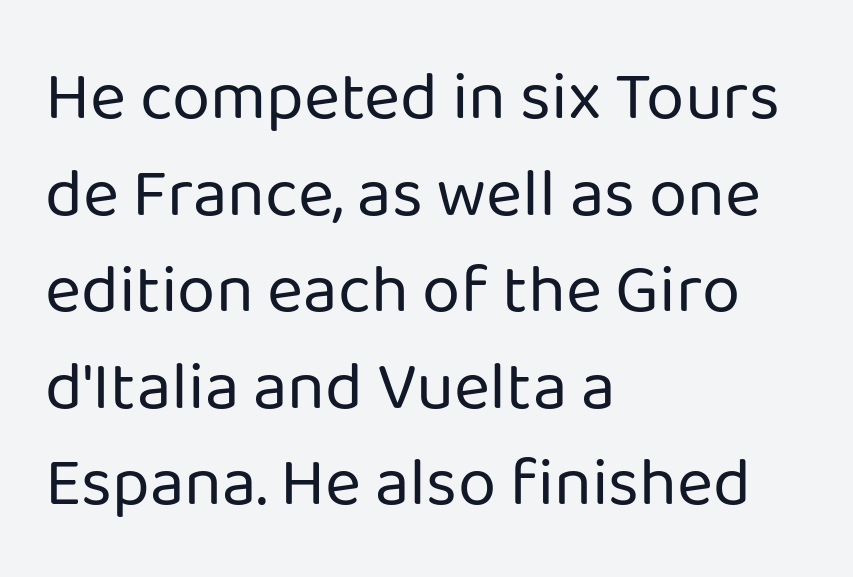
What's the leading like? Ordinary, nothing unusual. The font family rendered here belongs to the sans-serif group. The space beneath each line is pristine and unruled. The characters are drawn with everyday or finer stroke widths. The tracking reads as untouched default to a designer's eye. This sample has the flowing, uneven cadence of proportional lettering.
